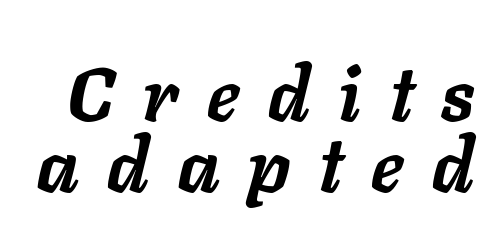
The image shows 75 px semibold type, italic (leaning right); set tight line spacing (0.95x), unusually wide letter spacing (+0.38 em), not underlined; low stroke contrast and a medium x-height.
